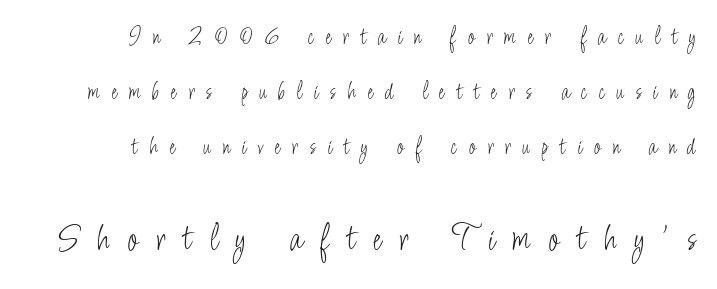
{"serif": "no", "bold": "no", "weight": "light", "width": "condensed", "stroke_contrast": "low", "x_height": "small", "monospaced": "no", "underline": "no", "align": "right", "line_spacing": "loose", "line_spacing_ratio": 2.2, "letter_spacing": "wide", "letter_spacing_em": 0.46, "larger_block": "second", "size_ratio": 1.52, "glyph_px": 38}
